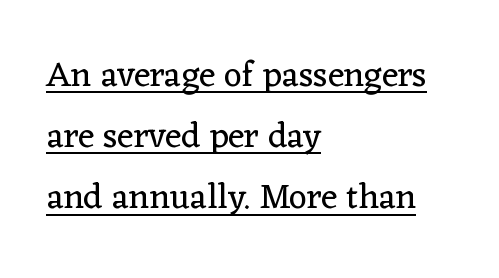
The image shows 35 px regular-weight serif type, upright; set left-aligned, line spacing 1.75x, normal letter spacing, underlined; low stroke contrast and a medium x-height.
